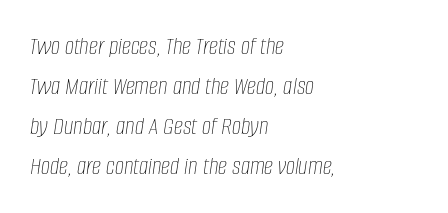
Emphasis-style slanted type is in use. The glyphs are unaccompanied by any horizontal stroke below them. Compared with typical body copy, the letter spacing here is the same. One-word summary of the alignment: left. Summary of vertical rhythm: regular, with standard interline spacing. The font sits on the lighter half of the weight spectrum, regular included.
